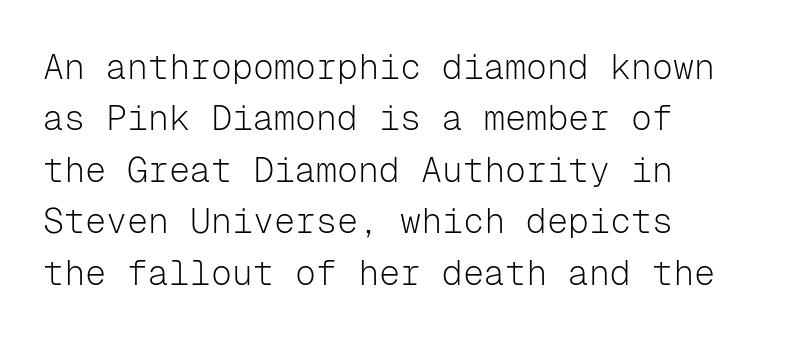
Rule under the text: the space is simply empty. These lines are rendered in a fixed-pitch font. Does the type have serifs? No, each stem ends abruptly. The font is comparable to plain body text, perhaps lighter.
